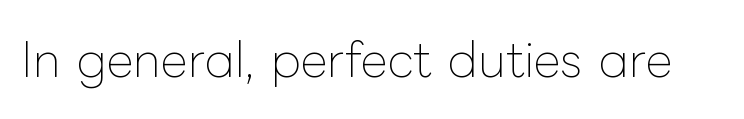
Ordinary non-slanted type is in use. The weight would be labelled regular, book, light, or lighter still. Check the space under the baseline: it is left empty. The gaps between neighbouring characters are ordinary and unremarkable. Note the varied advance widths — an 'i' is clearly narrower than an 'm'.
